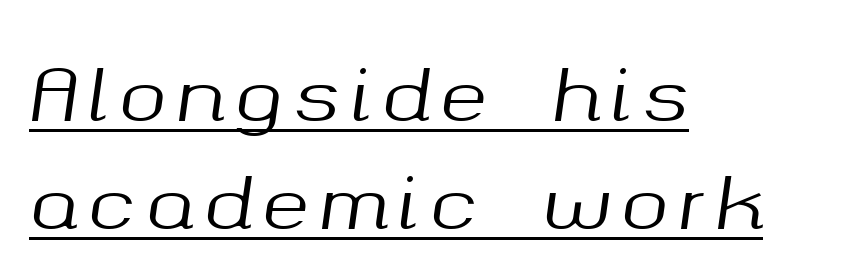
In terms of posture, this sample is oblique. You could not count columns in this text — the font is proportionally spaced. A rule runs beneath these lines of type. Every row of glyphs begins at an identical x-position on the left. The vertical gap from one line to the next is medium.
